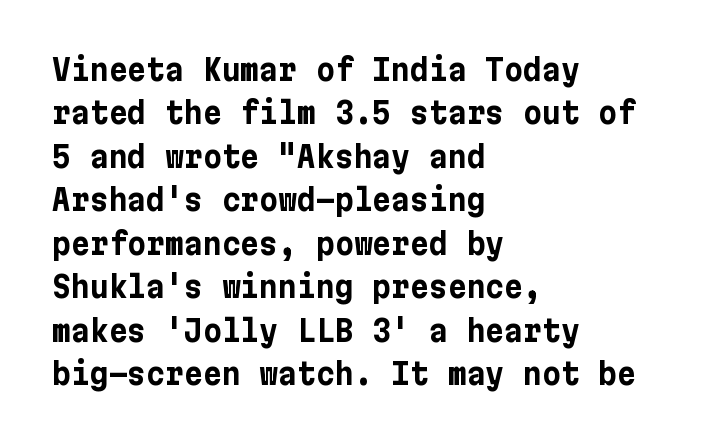
The image shows 29 px bold sans-serif type, upright; set left-aligned, normal line spacing (1.5x), normal letter spacing, not underlined; low stroke contrast and a medium x-height.
